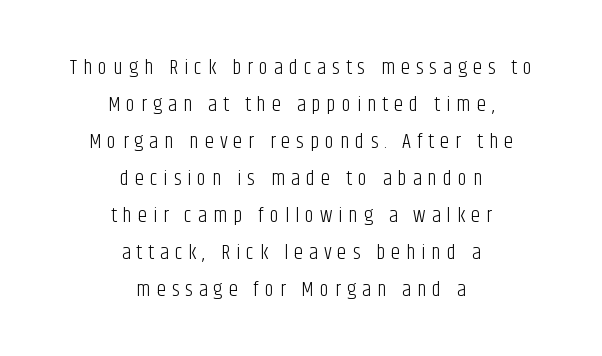
Q: Is the text bold? A: No.
Q: Is the text italic (slanted)? A: No, it is upright.
Q: Is the text underlined? A: No.
Q: How is the paragraph aligned? A: Centered.
Q: Is the spacing between letters normal or unusually wide? A: Unusually wide.
